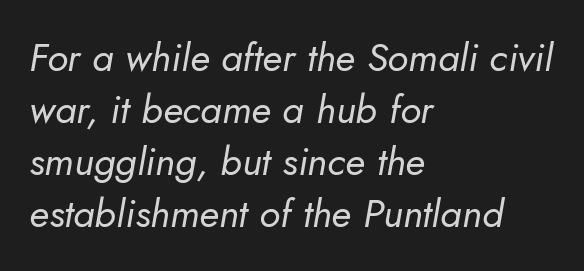
It's the slanting kind of type. This reads as an unemphasized weight, regular at the heaviest. Short and long lines alike share a common starting point at left. Bare-footed words on every line. These lines are rendered in a variable-pitch font. Summary of vertical rhythm: regular, with standard interline spacing.
